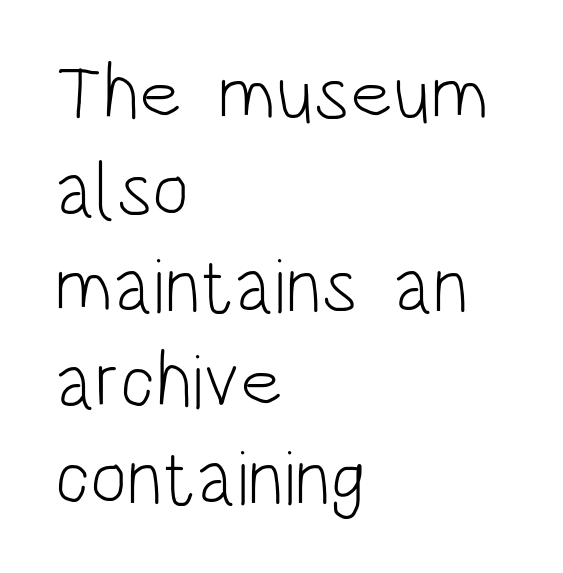
The image shows 78 px light, condensed sans-serif type, upright; set left-aligned, line spacing 1.23x, normal letter spacing, not underlined; low stroke contrast and a large x-height.
